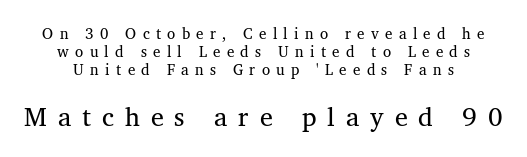
Someone cranked the tracking dial way up on this one. Only glyphs here, with clear space below each row. Is the stroke heavy? The answer is a plain regular-or-lighter. Is the lower block the larger one? Yes — the lower block carries the bigger type.
